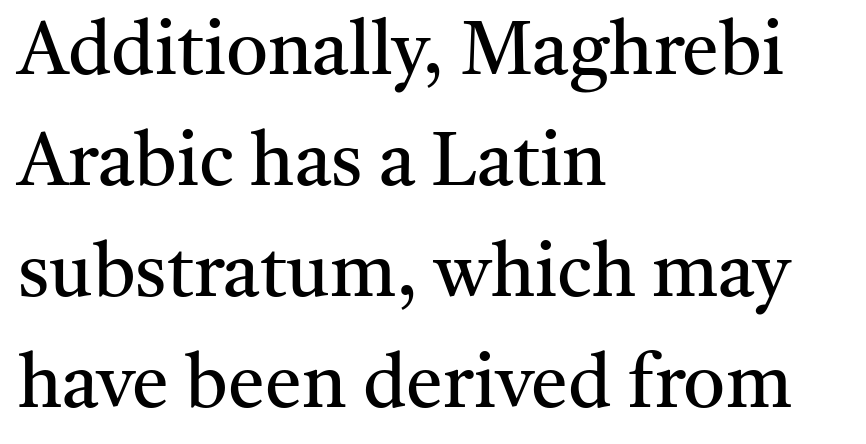
Line starts are locked; line ends wander. The weight would be labelled regular, book, light, or lighter still. Compared with typical body copy, the letter spacing here is the same. Note the varied advance widths — an 'i' is clearly narrower than an 'm'.
